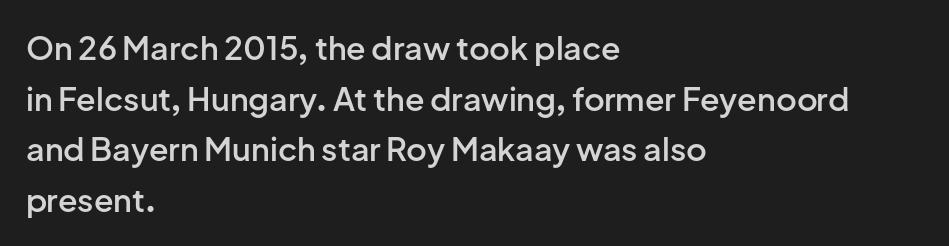
{"serif": "no", "italic": "no", "bold": "semi", "weight": "semibold", "width": "normal", "stroke_contrast": "low", "x_height": "medium", "monospaced": "no", "underline": "no", "align": "left", "line_spacing": "normal", "line_spacing_ratio": 1.58, "letter_spacing": "normal", "letter_spacing_em": 0.0, "glyph_px": 32}
